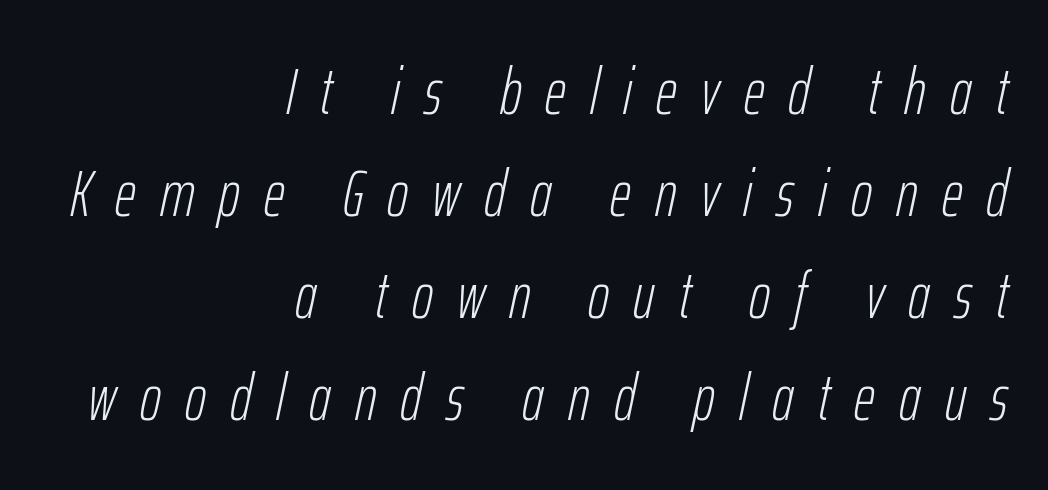
The image shows 65 px light, condensed type, italic (leaning right); set right-aligned, normal line spacing (1.57x), unusually wide letter spacing (+0.37 em), not underlined; low stroke contrast and a medium x-height.
